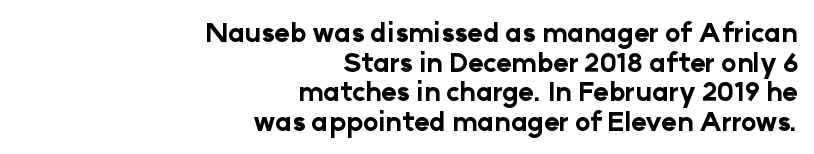
{"italic": "no", "bold": "yes", "underline": "no", "align": "right", "line_spacing": "tight", "line_spacing_ratio": 1.14, "letter_spacing": "normal", "letter_spacing_em": 0.0, "glyph_px": 26}
